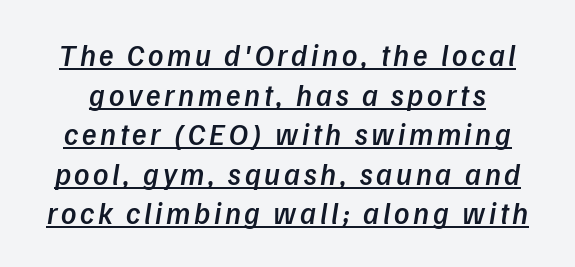
Q: Is the text bold? A: Semi-bold.
Q: Is the text italic (slanted)? A: Yes, it leans right by about 9 degrees.
Q: Is the text underlined? A: Yes.
Q: Is the spacing between lines tight, normal or loose? A: Normal.
Q: Width (condensed, normal, or wide)? A: Normal.
Q: Stroke contrast? A: Low.
Q: x-height? A: Medium.
Q: Monospaced? A: No.
